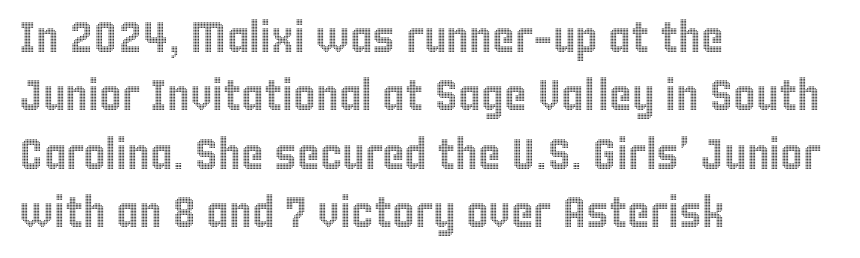
A roman cut, with each character standing at attention. The glyphs are unaccompanied by any horizontal stroke below them. Glyph-to-glyph distance matches everyday printed text. The rows are spaced the way most documents space them. This sample has the flowing, uneven cadence of proportional lettering.
